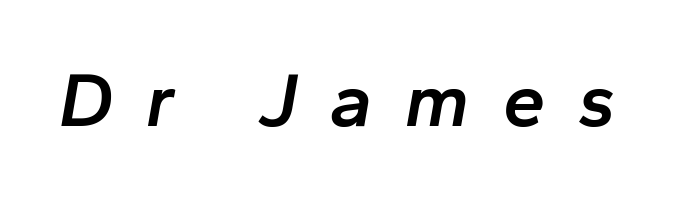
Notice how the stems are inclined rather than vertical — that's the hallmark of italics. This is the in-between weight designers call semibold or demi. The specimen omits any rule beneath the text block's lines. The passage shown has open, widely tracked lettering throughout.
